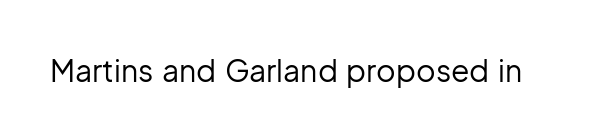
{"serif": "no", "italic": "no", "bold": "no", "weight": "regular", "width": "normal", "stroke_contrast": "low", "x_height": "medium", "monospaced": "no", "underline": "no", "letter_spacing": "normal", "letter_spacing_em": 0.0, "glyph_px": 30}
